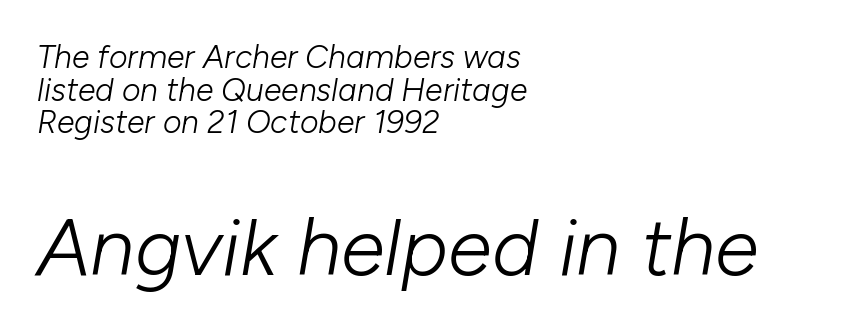
Q: Is the text bold? A: No.
Q: Is the text italic (slanted)? A: Yes, it leans right by about 10 degrees.
Q: Is the text underlined? A: No.
Q: How is the paragraph aligned? A: Left-aligned.
Q: Is the spacing between letters normal or unusually wide? A: Normal.
Q: Is the spacing between lines tight, normal or loose? A: Tight.
Q: Which block of text is set in a larger size, the first (top) or the second (bottom)? A: The second (bottom) one.
Q: Width (condensed, normal, or wide)? A: Normal.
Q: Stroke contrast? A: Low.
Q: x-height? A: Medium.
Q: Monospaced? A: No.
